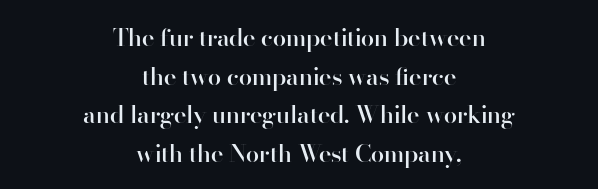
The image shows 24 px text type, upright; set centered, normal line spacing (1.61x), normal letter spacing, not underlined.
